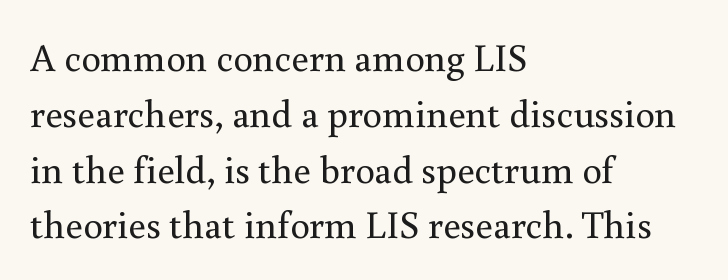
{"serif": "yes", "italic": "no", "bold": "no", "weight": "regular", "width": "normal", "stroke_contrast": "medium", "x_height": "small", "monospaced": "no", "underline": "no", "align": "left", "line_spacing": "normal", "line_spacing_ratio": 1.43, "letter_spacing": "normal", "letter_spacing_em": 0.0, "glyph_px": 39}
